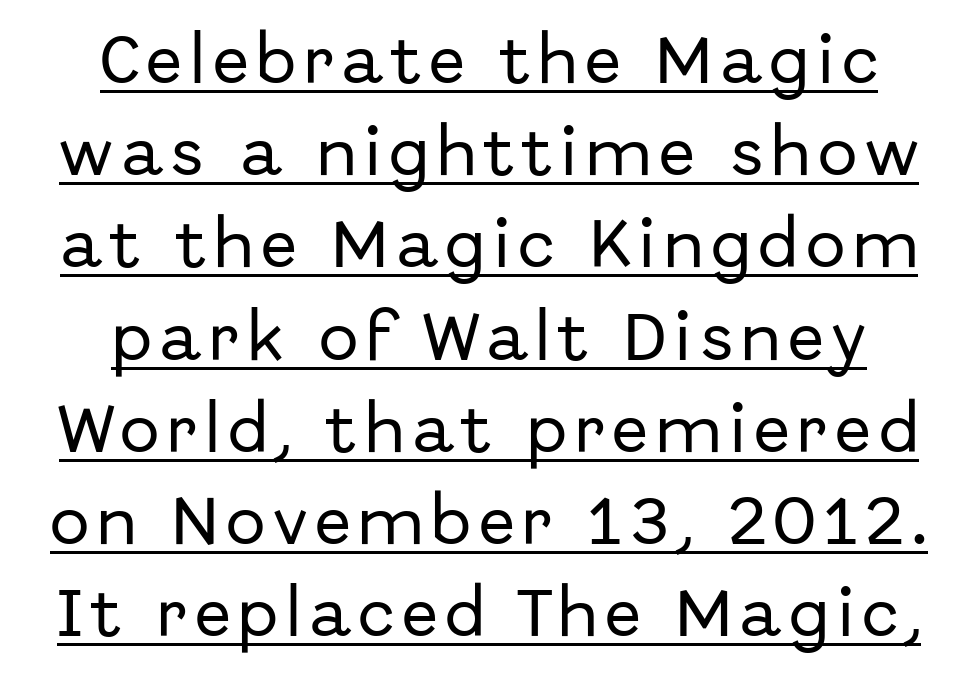
The image shows 53 px sans-serif type, upright; set centered, line spacing 1.74x, underlined; low stroke contrast and a medium x-height.
